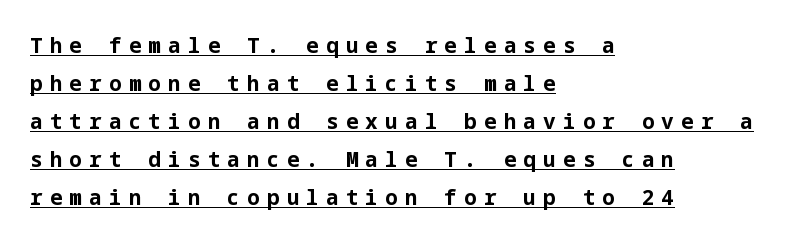
Each word looks stretched out because of the extra space between its letters. Pretty heavy lettering here — definitely bold. The passage is arranged the way most books set body copy — flush left. A continuous stroke trails under the words, as in a hyperlink.
